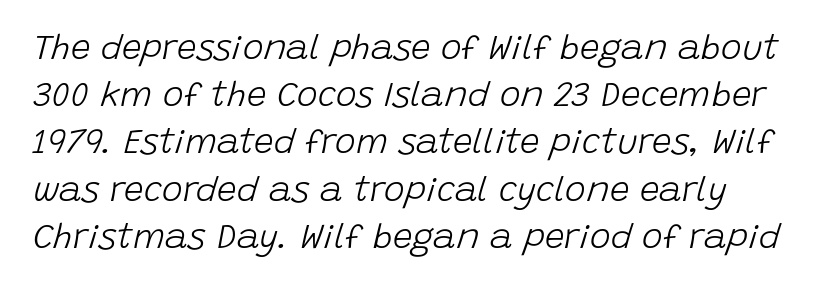
The image shows 35 px light type, italic (leaning right); set normal line spacing (1.35x), normal letter spacing, not underlined; low stroke contrast and a large x-height.
